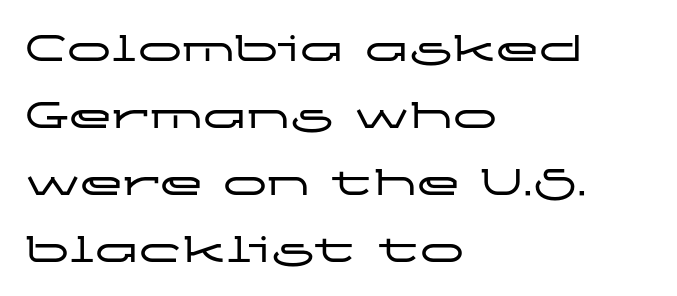
The lettering holds an erect, upright posture throughout. Default kerning and tracking; the words read as compact shapes. Varying glyph widths throughout — classic text-font behaviour. The space between consecutive lines is moderate.
